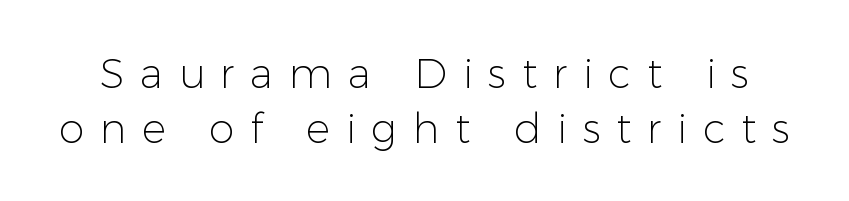
Q: Is the text bold? A: No.
Q: Is the text italic (slanted)? A: No, it is upright.
Q: Is the typeface a serif or a sans-serif typeface? A: Sans-serif.
Q: Is the text underlined? A: No.
Q: Is the spacing between letters normal or unusually wide? A: Unusually wide.
Q: Is the spacing between lines tight, normal or loose? A: Normal.
Q: Width (condensed, normal, or wide)? A: Normal.
Q: Stroke contrast? A: Low.
Q: x-height? A: Medium.
Q: Monospaced? A: No.
